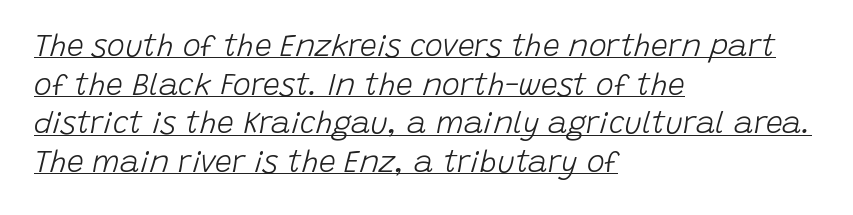
The image shows 30 px light type, italic (leaning right); set left-aligned, normal line spacing (1.29x), normal letter spacing, underlined; low stroke contrast and a large x-height.
